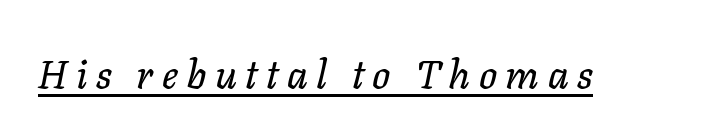
The image shows 40 px text type, italic (leaning right); set unusually wide letter spacing (+0.21 em), underlined; low stroke contrast and a medium x-height.
